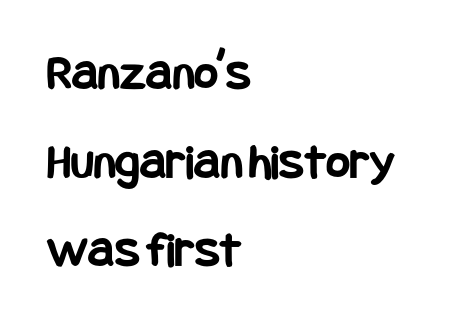
The image shows 51 px bold, condensed sans-serif type, upright; set left-aligned, line spacing 1.74x, normal letter spacing, not underlined; low stroke contrast and a large x-height.
